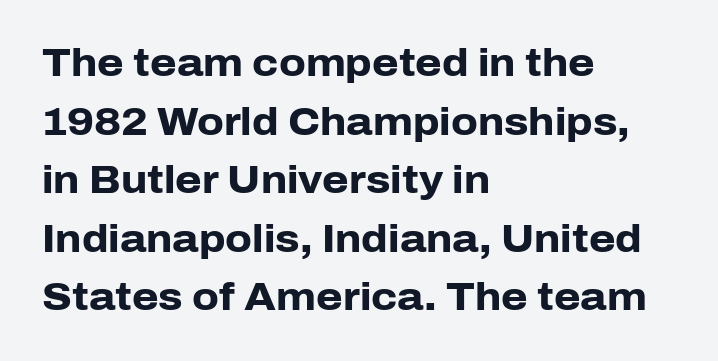
The image shows 38 px heavy sans-serif type, upright; set left-aligned, normal line spacing (1.54x), normal letter spacing, not underlined; low stroke contrast and a medium x-height.
